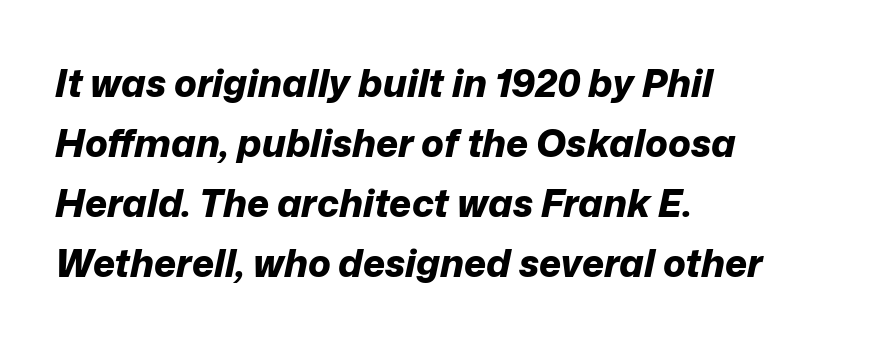
Q: Is the text bold? A: Yes.
Q: Is the text italic (slanted)? A: Yes, it leans right by about 12 degrees.
Q: Is the text underlined? A: No.
Q: How is the paragraph aligned? A: Left-aligned.
Q: Is the spacing between letters normal or unusually wide? A: Normal.
Q: Is the spacing between lines tight, normal or loose? A: Normal.
Q: Width (condensed, normal, or wide)? A: Normal.
Q: Stroke contrast? A: Low.
Q: x-height? A: Medium.
Q: Monospaced? A: No.
